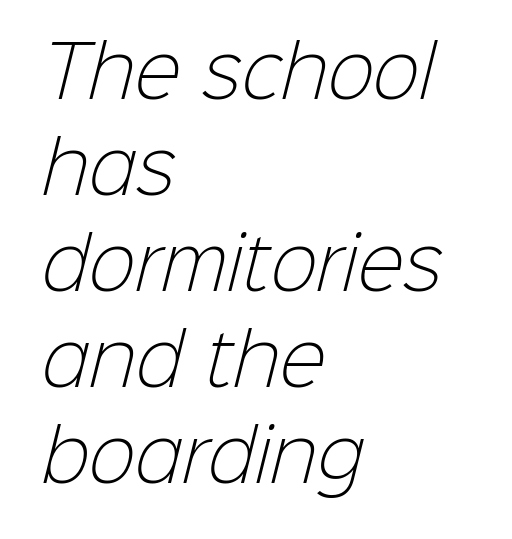
Note the varied advance widths — an 'i' is clearly narrower than an 'm'. A quiet, ordinary-to-light weight characterises the typeface. Descenders are the only things crossing below the line. Regarding leading, the lines here are spaced in the standard way. These lines keep a tight, regular rhythm from letter to letter.
